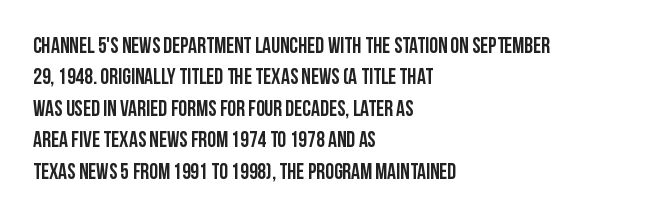
{"italic": "no", "underline": "no", "align": "left", "line_spacing": "normal", "line_spacing_ratio": 1.43, "letter_spacing": "normal", "letter_spacing_em": 0.0, "glyph_px": 22}
